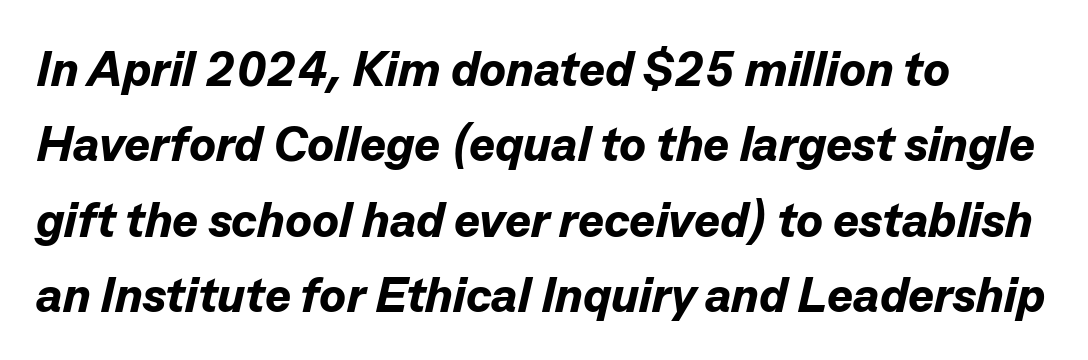
Q: Is the text bold? A: Yes.
Q: Is the text italic (slanted)? A: Yes, it leans right by about 13 degrees.
Q: Is the text underlined? A: No.
Q: How is the paragraph aligned? A: Left-aligned.
Q: Is the spacing between letters normal or unusually wide? A: Normal.
Q: Is the spacing between lines tight, normal or loose? A: Normal.
Q: Width (condensed, normal, or wide)? A: Normal.
Q: Stroke contrast? A: Low.
Q: x-height? A: Medium.
Q: Monospaced? A: No.
